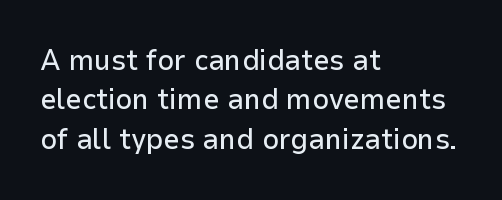
Q: Is the text italic (slanted)? A: No, it is upright.
Q: Is the typeface a serif or a sans-serif typeface? A: Sans-serif.
Q: Is the text underlined? A: No.
Q: How is the paragraph aligned? A: Left-aligned.
Q: Is the spacing between letters normal or unusually wide? A: Normal.
Q: Is the spacing between lines tight, normal or loose? A: Normal.
Q: Width (condensed, normal, or wide)? A: Normal.
Q: Stroke contrast? A: Low.
Q: x-height? A: Medium.
Q: Monospaced? A: No.
